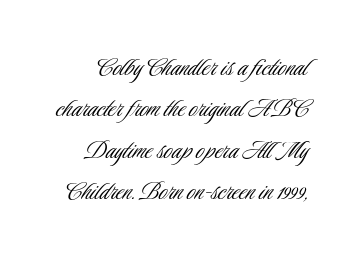
Q: Is the text bold? A: No.
Q: Is the text italic (slanted)? A: Yes.
Q: Is the typeface a serif or a sans-serif typeface? A: Sans-serif.
Q: Is the text underlined? A: No.
Q: Is the spacing between letters normal or unusually wide? A: Normal.
Q: Is the spacing between lines tight, normal or loose? A: Normal.
Q: Width (condensed, normal, or wide)? A: Condensed.
Q: Stroke contrast? A: Low.
Q: x-height? A: Small.
Q: Monospaced? A: No.
